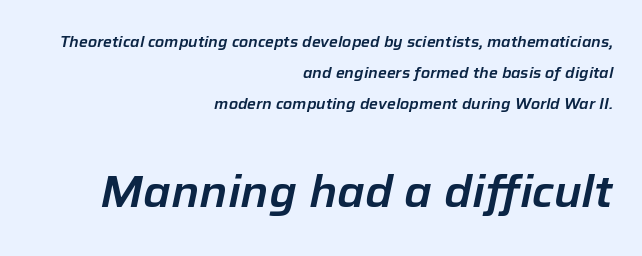
Check the space under the baseline: it is left empty. Think of a printed novel: that variable character pitch is what you see here. Character size in the trailing block exceeds that of the leading block. Loosely led — the rows are spread out.
